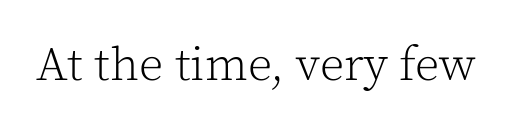
Q: Is the text bold? A: No.
Q: Is the text italic (slanted)? A: No, it is upright.
Q: Is the typeface a serif or a sans-serif typeface? A: Serif.
Q: Is the text underlined? A: No.
Q: Is the spacing between letters normal or unusually wide? A: Normal.
Q: Width (condensed, normal, or wide)? A: Normal.
Q: x-height? A: Medium.
Q: Monospaced? A: No.
